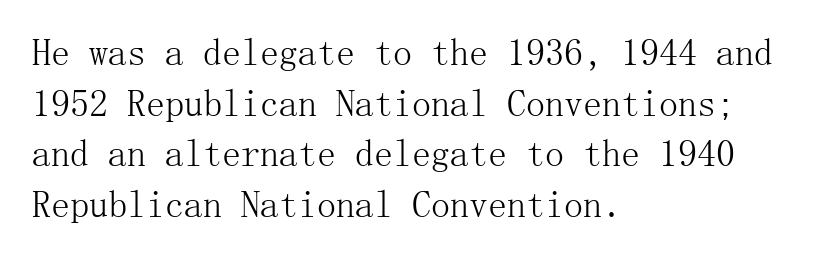
This is not heavy type; no bold has been used. Has an underline been added? It has not. The lines are quadded left. Note: serifs present on the glyphs. A normal amount of white space separates one row of letters from the next. Each word holds together tightly as a unit, with standard inter-letter gaps.
